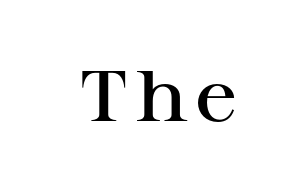
Does the lettering tilt? It doesn't — this is upright. Caption: semibold face, moderately heavy strokes. A typesetter would call this proportional, since set widths differ per character. The string is rendered with underlining switched off.
